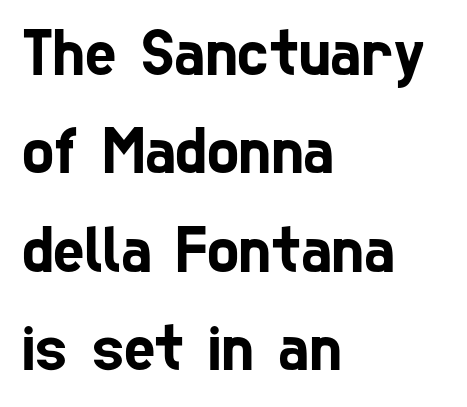
{"serif": "no", "width": "condensed", "stroke_contrast": "low", "x_height": "medium", "monospaced": "no", "underline": "no", "align": "left", "line_spacing": "normal", "line_spacing_ratio": 1.47, "letter_spacing": "normal", "letter_spacing_em": 0.0, "glyph_px": 67}
